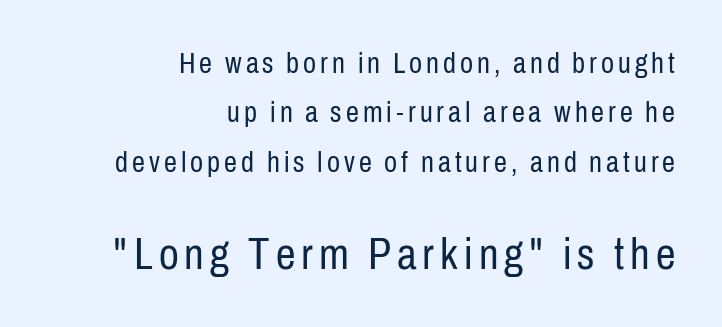
One glance says typical: line gaps are just what's usual. Weight: regular or lighter. Nope, no serifs anywhere on these letters. No italicization has been applied; the sample stays upright. These lines are rendered in a variable-pitch font.
